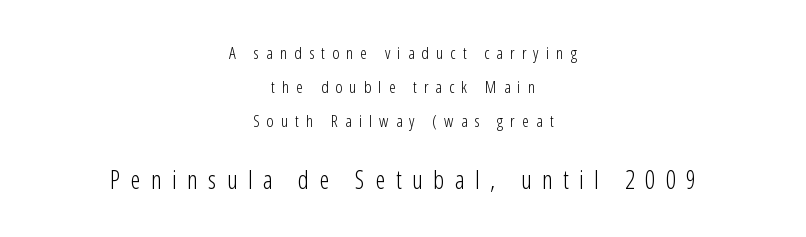
The lines are spread far apart with generous leading. Upright lettering throughout. The gaps between neighbouring characters are conspicuously large. This rendering uses center alignment, leaving both contours irregular but symmetric.
